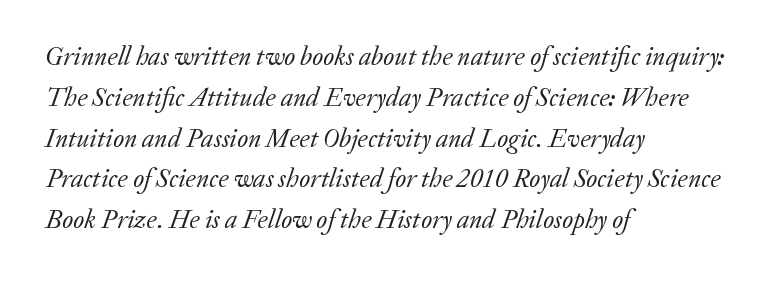
Q: Is the text bold? A: No.
Q: Is the text italic (slanted)? A: Yes, it leans right by about 20 degrees.
Q: Is the text underlined? A: No.
Q: How is the paragraph aligned? A: Left-aligned.
Q: Is the spacing between letters normal or unusually wide? A: Normal.
Q: Is the spacing between lines tight, normal or loose? A: Normal.
